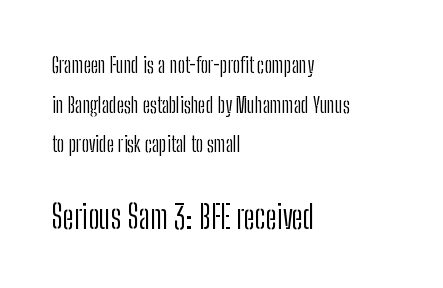
The image shows 32 px light, condensed sans-serif type, upright; set left-aligned, line spacing 1.89x, normal letter spacing, not underlined; the second (bottom) block is 1.52x larger; low stroke contrast and a medium x-height.
